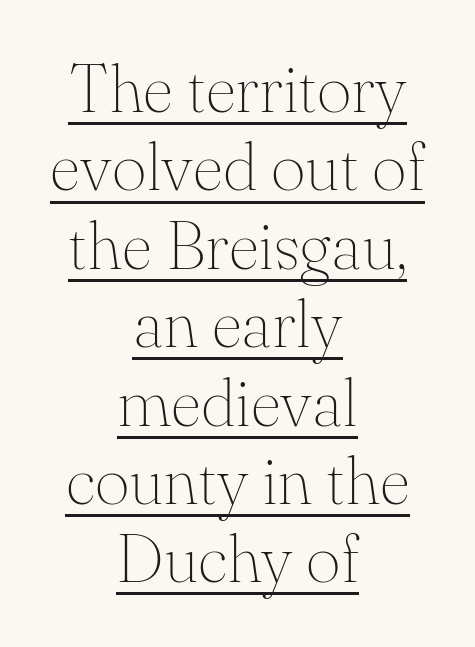
The image shows 67 px thin serif type, upright; set centered, line spacing 1.17x, normal letter spacing, underlined; medium stroke contrast and a small x-height.
